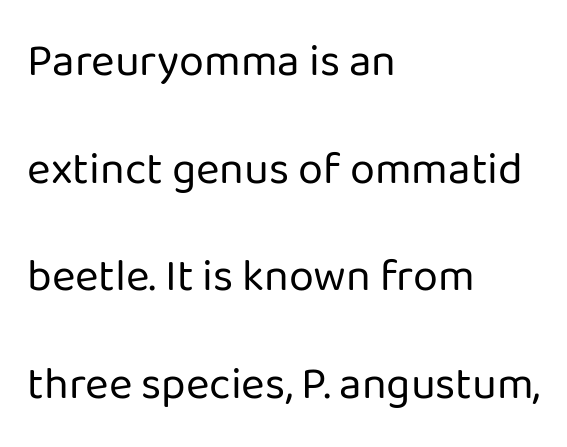
The image shows 45 px regular-weight sans-serif type, upright; set left-aligned, loose line spacing (2.39x), normal letter spacing, not underlined; low stroke contrast and a medium x-height.
